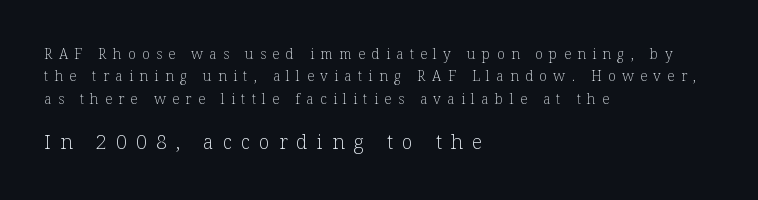
The image shows 20 px text type, upright; set left-aligned, normal line spacing (1.6x), unusually wide letter spacing (+0.45 em), not underlined; the second (bottom) block is 1.43x larger.
